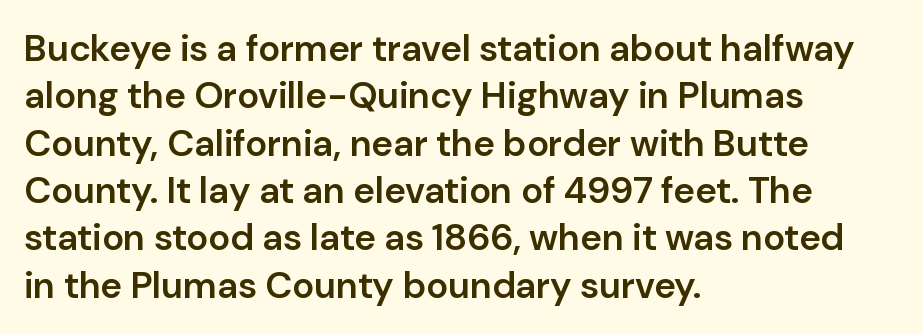
Q: Is the text bold? A: Semi-bold.
Q: Is the text italic (slanted)? A: No, it is upright.
Q: Is the typeface a serif or a sans-serif typeface? A: Sans-serif.
Q: Is the text underlined? A: No.
Q: How is the paragraph aligned? A: Left-aligned.
Q: Is the spacing between letters normal or unusually wide? A: Normal.
Q: Is the spacing between lines tight, normal or loose? A: Normal.
Q: Width (condensed, normal, or wide)? A: Normal.
Q: Stroke contrast? A: Low.
Q: x-height? A: Medium.
Q: Monospaced? A: No.
